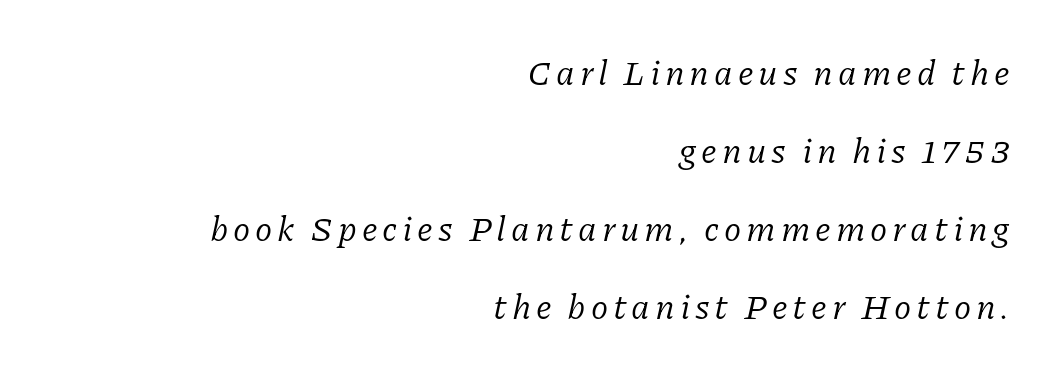
Q: Is the text bold? A: No.
Q: Is the text italic (slanted)? A: Yes, it leans right by about 11 degrees.
Q: Is the typeface a serif or a sans-serif typeface? A: Serif.
Q: Is the text underlined? A: No.
Q: How is the paragraph aligned? A: Right-aligned.
Q: Is the spacing between lines tight, normal or loose? A: Loose.
Q: Width (condensed, normal, or wide)? A: Normal.
Q: Stroke contrast? A: Low.
Q: x-height? A: Medium.
Q: Monospaced? A: No.
